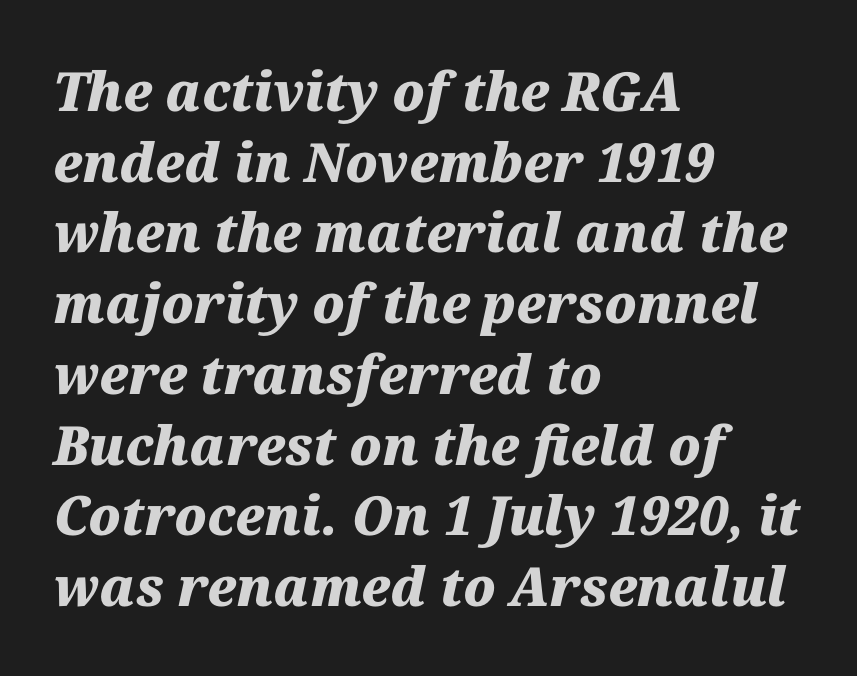
Q: Is the text bold? A: Yes.
Q: Is the text italic (slanted)? A: Yes, it leans right by about 12 degrees.
Q: Is the text underlined? A: No.
Q: How is the paragraph aligned? A: Left-aligned.
Q: Is the spacing between letters normal or unusually wide? A: Normal.
Q: Is the spacing between lines tight, normal or loose? A: Normal.
Q: Width (condensed, normal, or wide)? A: Normal.
Q: Stroke contrast? A: Medium.
Q: x-height? A: Medium.
Q: Monospaced? A: No.
